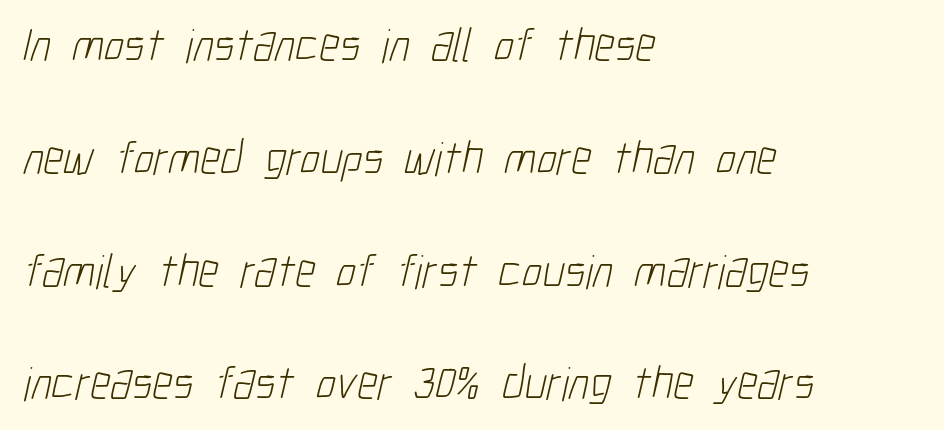
{"serif": "no", "bold": "no", "weight": "light", "width": "condensed", "stroke_contrast": "low", "x_height": "medium", "monospaced": "no", "underline": "no", "align": "left", "line_spacing": "loose", "line_spacing_ratio": 2.35, "letter_spacing": "normal", "letter_spacing_em": 0.0, "glyph_px": 48}
